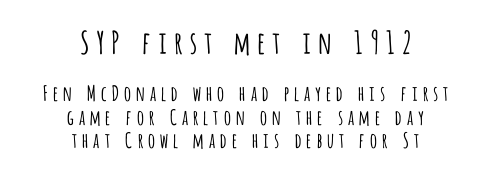
{"serif": "no", "italic": "no", "bold": "no", "weight": "light", "width": "condensed", "stroke_contrast": "low", "x_height": "large", "monospaced": "no", "underline": "no", "align": "center", "line_spacing": "tight", "line_spacing_ratio": 1.11, "larger_block": "first", "size_ratio": 1.48, "glyph_px": 31}
